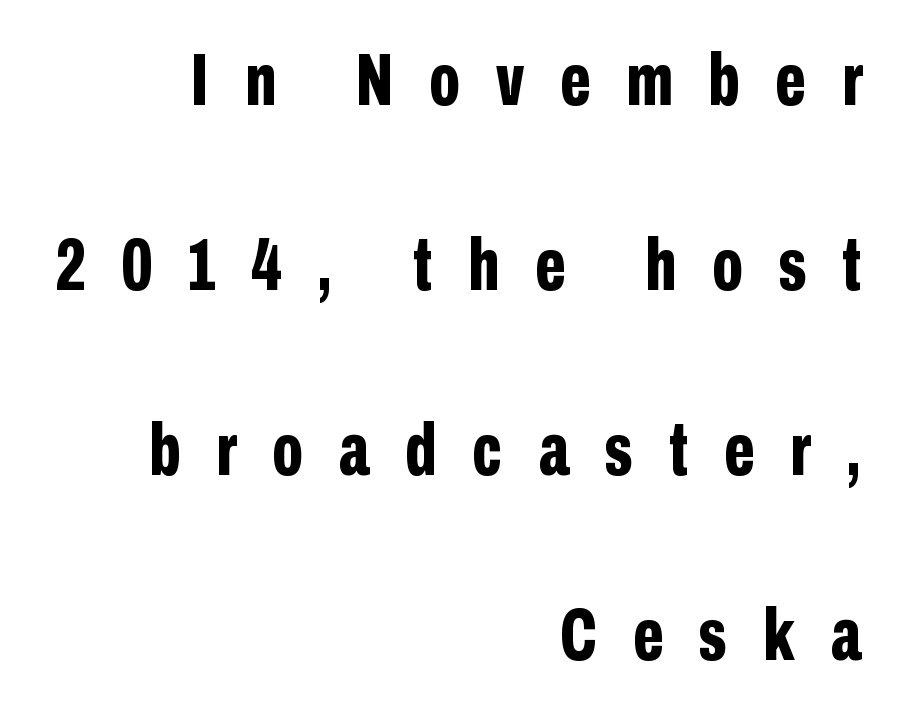
{"serif": "no", "italic": "no", "bold": "yes", "weight": "bold", "width": "condensed", "stroke_contrast": "low", "x_height": "medium", "monospaced": "no", "underline": "no", "align": "right", "line_spacing": "loose", "line_spacing_ratio": 2.5, "letter_spacing": "wide", "letter_spacing_em": 0.48, "glyph_px": 74}
